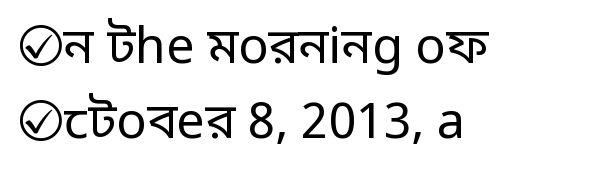
The image shows 50 px regular-weight sans-serif type, upright; set left-aligned, normal line spacing (1.5x), normal letter spacing, not underlined; low stroke contrast and a medium x-height.
